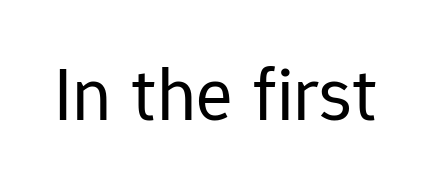
{"serif": "no", "italic": "no", "bold": "no", "weight": "regular", "width": "normal", "stroke_contrast": "low", "x_height": "medium", "monospaced": "no", "underline": "no", "letter_spacing": "normal", "letter_spacing_em": 0.0, "glyph_px": 77}
